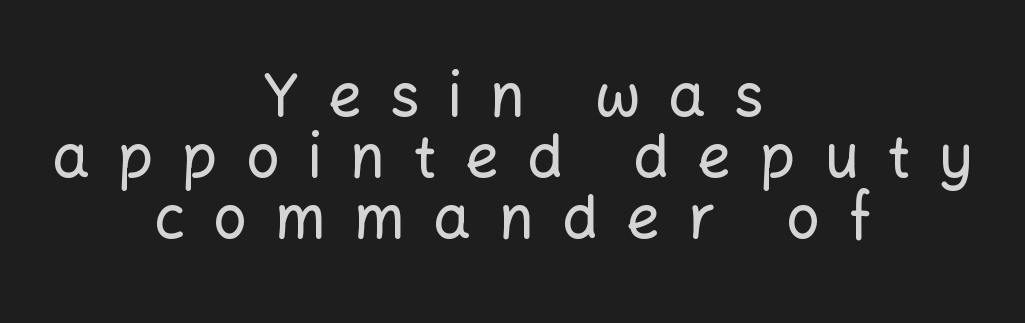
Q: Is the text italic (slanted)? A: No, it is upright.
Q: Is the typeface a serif or a sans-serif typeface? A: Sans-serif.
Q: Is the text underlined? A: No.
Q: How is the paragraph aligned? A: Centered.
Q: Is the spacing between letters normal or unusually wide? A: Unusually wide.
Q: Is the spacing between lines tight, normal or loose? A: Tight.
Q: Width (condensed, normal, or wide)? A: Normal.
Q: Stroke contrast? A: Low.
Q: x-height? A: Medium.
Q: Monospaced? A: No.
